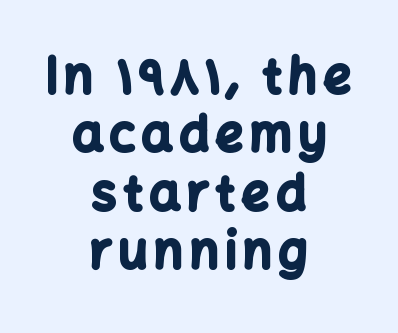
Q: Is the text bold? A: Yes.
Q: Is the text italic (slanted)? A: No, it is upright.
Q: Is the typeface a serif or a sans-serif typeface? A: Sans-serif.
Q: Is the text underlined? A: No.
Q: How is the paragraph aligned? A: Centered.
Q: Width (condensed, normal, or wide)? A: Normal.
Q: Stroke contrast? A: Low.
Q: x-height? A: Medium.
Q: Monospaced? A: No.
